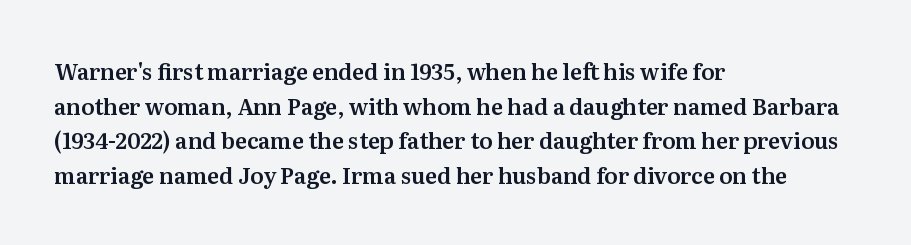
{"italic": "no", "underline": "no", "align": "left", "line_spacing": "normal", "line_spacing_ratio": 1.57, "letter_spacing": "normal", "letter_spacing_em": 0.0, "glyph_px": 22}
